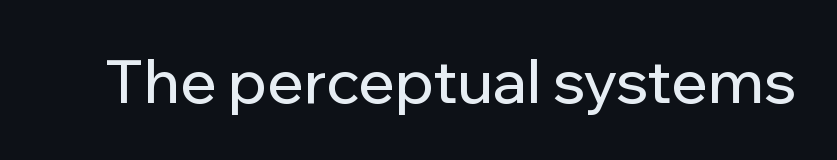
The image shows 61 px sans-serif type, upright; set normal letter spacing, not underlined; low stroke contrast and a medium x-height.
